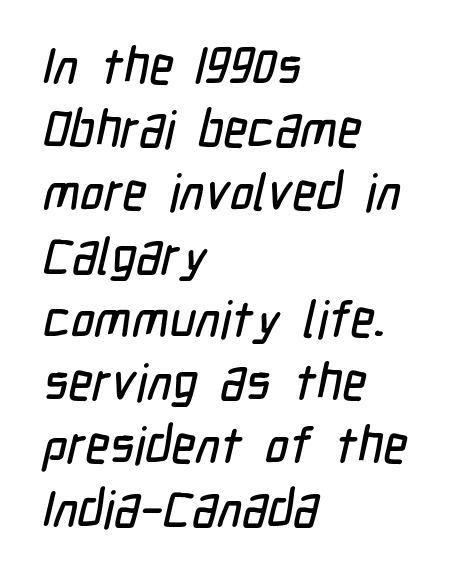
Q: Is the typeface a serif or a sans-serif typeface? A: Sans-serif.
Q: Is the text underlined? A: No.
Q: How is the paragraph aligned? A: Left-aligned.
Q: Is the spacing between letters normal or unusually wide? A: Normal.
Q: Width (condensed, normal, or wide)? A: Condensed.
Q: Stroke contrast? A: Low.
Q: x-height? A: Medium.
Q: Monospaced? A: No.
